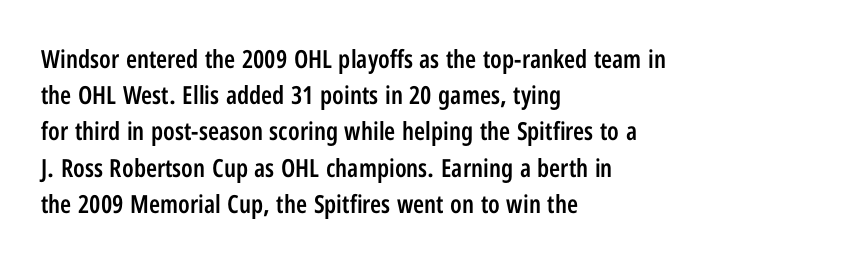
Q: Is the text bold? A: Semi-bold.
Q: Is the text italic (slanted)? A: No, it is upright.
Q: Is the text underlined? A: No.
Q: How is the paragraph aligned? A: Left-aligned.
Q: Is the spacing between letters normal or unusually wide? A: Normal.
Q: Is the spacing between lines tight, normal or loose? A: Normal.
